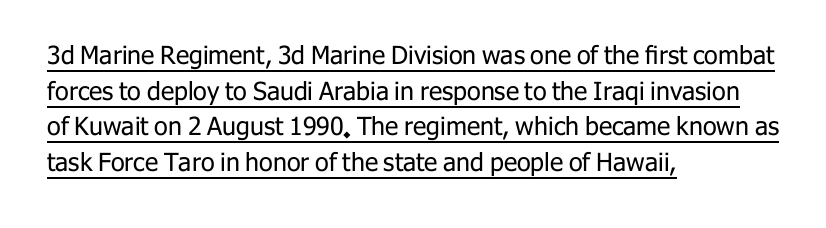
The image shows 25 px text type, upright; set left-aligned, normal line spacing (1.43x), normal letter spacing, underlined.
